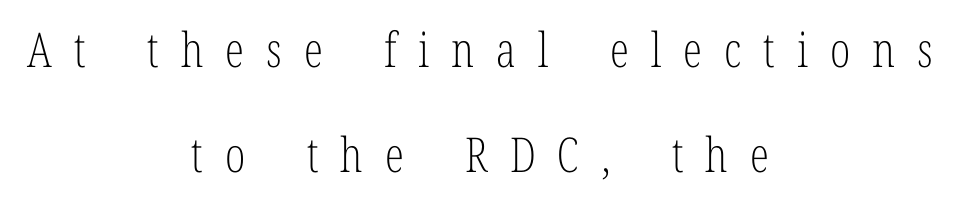
{"serif": "yes", "italic": "no", "bold": "no", "weight": "light", "width": "condensed", "stroke_contrast": "low", "x_height": "medium", "monospaced": "no", "underline": "no", "align": "center", "line_spacing": "loose", "line_spacing_ratio": 2.19, "letter_spacing": "wide", "letter_spacing_em": 0.46, "glyph_px": 48}
